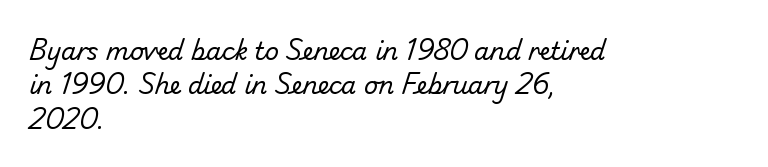
Underline: absent. These lines keep a tight, regular rhythm from letter to letter. Baseline-to-baseline distance is the conventional proportion of letter height. Which margin do the lines hug? The left one — the right edge is uneven. Bold? No — there's no thickening of the strokes.
